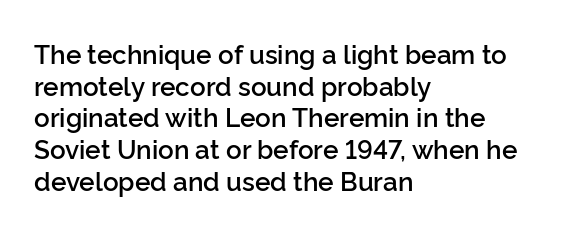
The image shows 26 px text type, upright; set left-aligned, line spacing 1.22x, normal letter spacing, not underlined.
